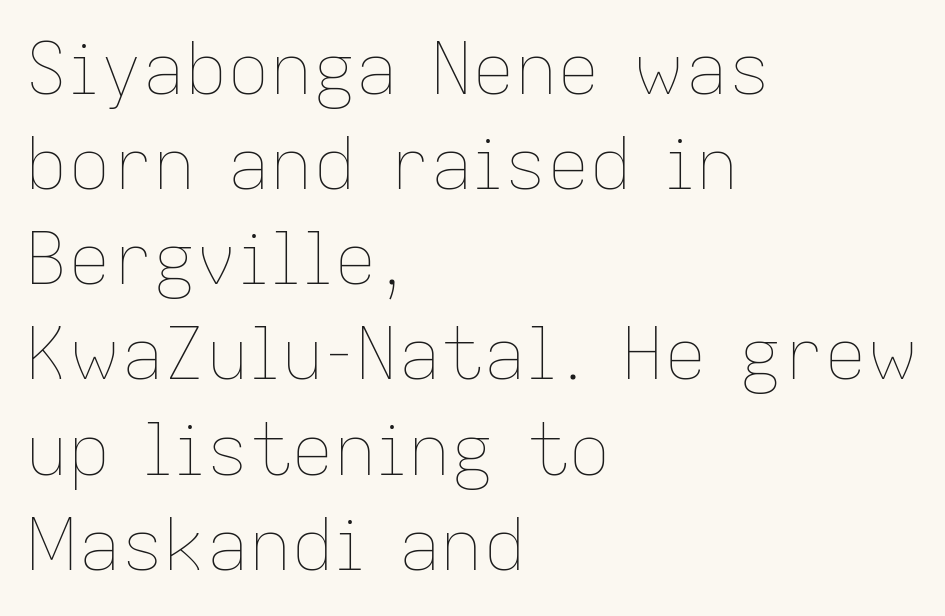
Q: Is the text bold? A: No.
Q: Is the text italic (slanted)? A: No, it is upright.
Q: Is the text underlined? A: No.
Q: How is the paragraph aligned? A: Left-aligned.
Q: Is the spacing between letters normal or unusually wide? A: Normal.
Q: Is the spacing between lines tight, normal or loose? A: Normal.
Q: Width (condensed, normal, or wide)? A: Normal.
Q: Stroke contrast? A: Low.
Q: x-height? A: Medium.
Q: Monospaced? A: No.
